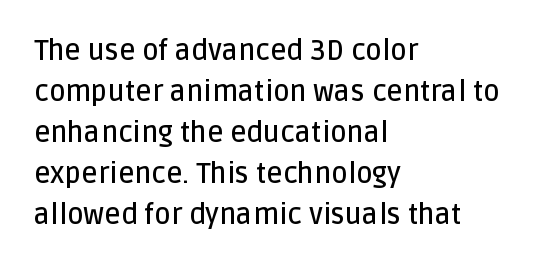
{"serif": "no", "italic": "no", "bold": "semi", "weight": "semibold", "width": "normal", "stroke_contrast": "low", "x_height": "large", "monospaced": "no", "underline": "no", "align": "left", "line_spacing": "normal", "line_spacing_ratio": 1.46, "letter_spacing": "normal", "letter_spacing_em": 0.0, "glyph_px": 28}
